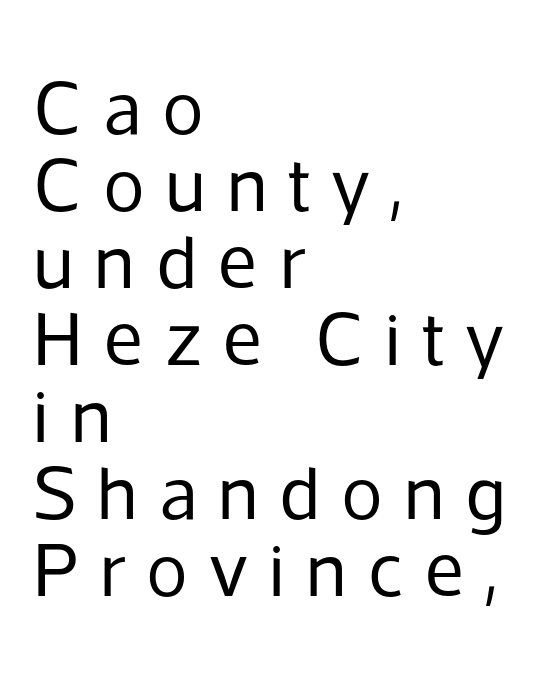
{"serif": "no", "italic": "no", "bold": "no", "weight": "regular", "width": "normal", "stroke_contrast": "low", "x_height": "medium", "monospaced": "no", "underline": "no", "align": "left", "line_spacing": "tight", "line_spacing_ratio": 1.0, "letter_spacing": "wide", "letter_spacing_em": 0.27, "glyph_px": 77}
